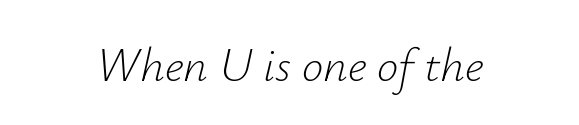
The image shows 48 px light type, italic (leaning right); set centered, normal letter spacing, not underlined; low stroke contrast and a small x-height.
